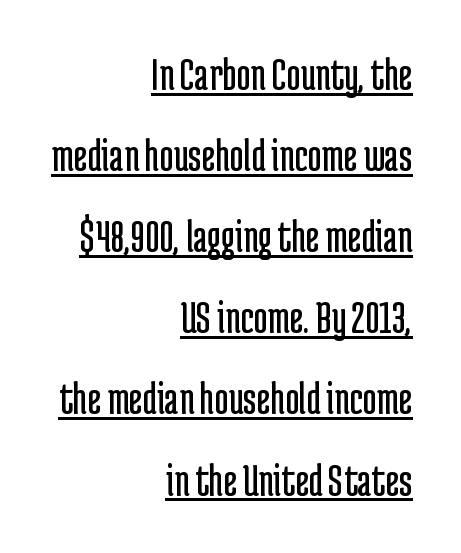
{"serif": "no", "italic": "no", "bold": "no", "weight": "regular", "width": "condensed", "stroke_contrast": "low", "x_height": "medium", "monospaced": "no", "underline": "yes", "align": "right", "line_spacing": "normal", "line_spacing_ratio": 1.69, "letter_spacing": "normal", "letter_spacing_em": 0.0, "glyph_px": 48}
